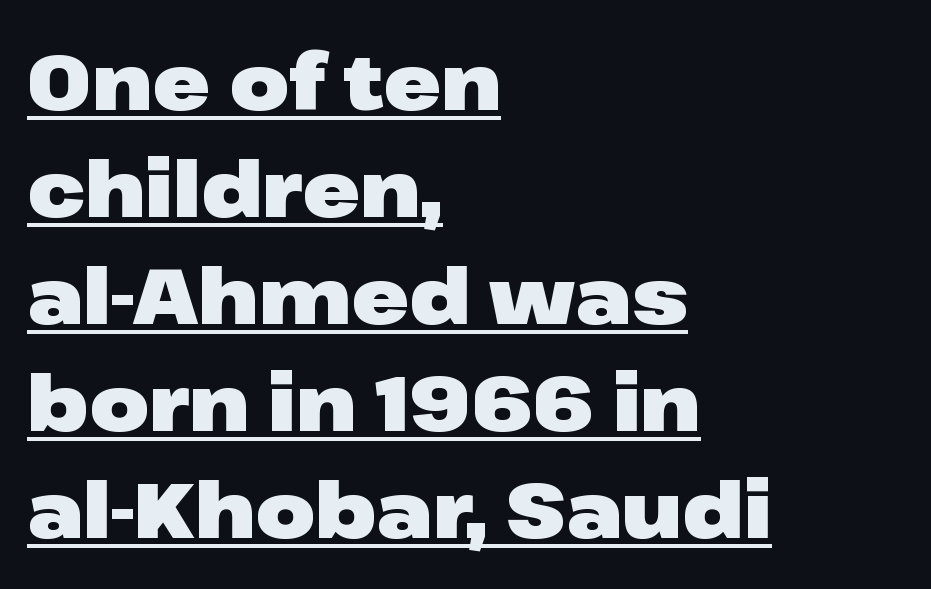
{"serif": "no", "italic": "no", "bold": "yes", "weight": "heavy", "width": "wide", "stroke_contrast": "low", "x_height": "medium", "monospaced": "no", "underline": "yes", "align": "left", "line_spacing": "normal", "line_spacing_ratio": 1.39, "letter_spacing": "normal", "letter_spacing_em": 0.0, "glyph_px": 77}
